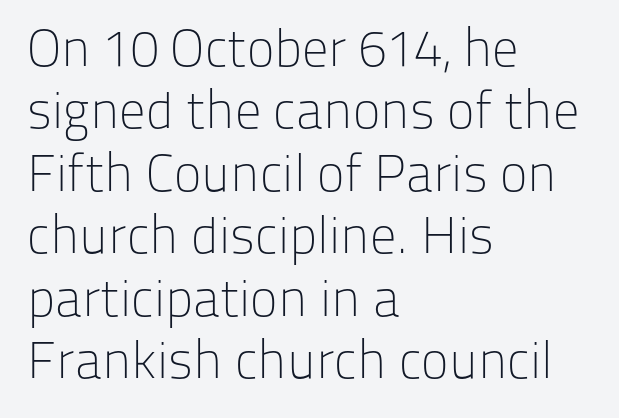
In terms of letterform style, serifs are entirely absent. In terms of letterspacing, this is plain default setting. Unmarked baselines from the first word to the last. Where is the straight margin? On the left. These lines were composed using upright roman letters.
